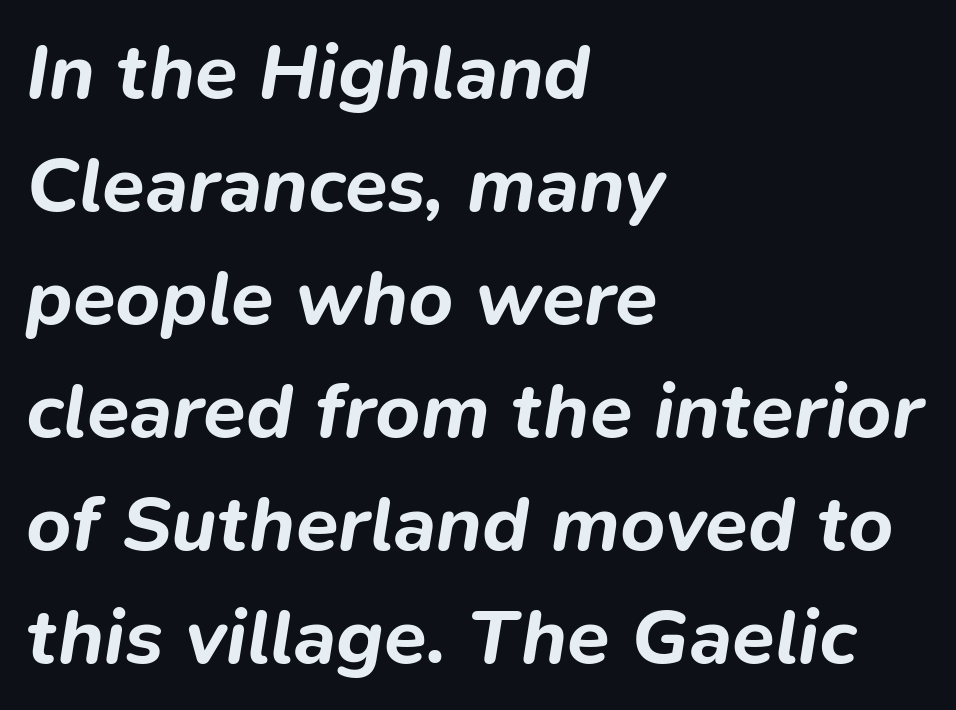
Does the lettering tilt? It does — this is italic. Students, this is bold: see how much ink each stroke carries. Spacing between characters is what you'd get straight out of the box. If you measured baseline to baseline, you'd find a middling distance.
